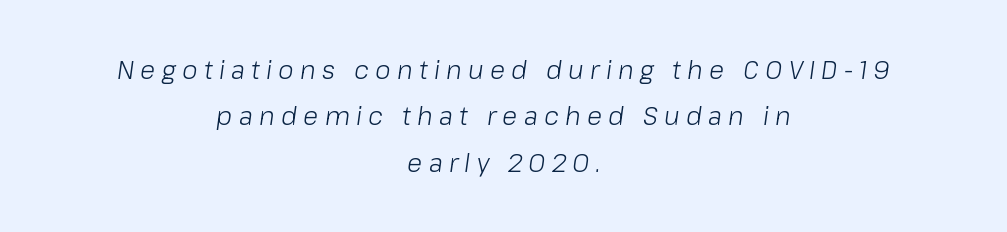
The typography opts for an oblique posture over an upright one. Display-style spreading of the glyphs; the letterfit is very open. Glance below the letters and you will spot only blank space. The paragraph shown floats in the horizontal middle. Think standard paragraph weight, or any step lighter than that.
